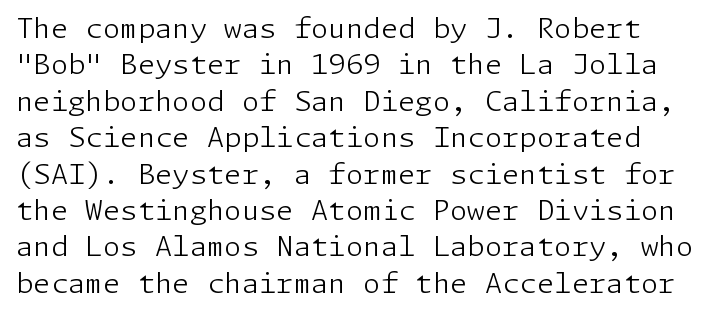
{"serif": "no", "italic": "no", "bold": "no", "weight": "light", "width": "normal", "stroke_contrast": "low", "x_height": "medium", "underline": "no", "line_spacing": "normal", "line_spacing_ratio": 1.3, "letter_spacing": "normal", "letter_spacing_em": 0.0, "glyph_px": 28}
